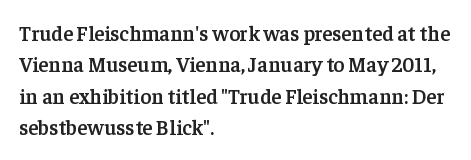
Q: Is the text bold? A: Semi-bold.
Q: Is the text italic (slanted)? A: No, it is upright.
Q: Is the text underlined? A: No.
Q: How is the paragraph aligned? A: Left-aligned.
Q: Is the spacing between letters normal or unusually wide? A: Normal.
Q: Is the spacing between lines tight, normal or loose? A: Normal.
